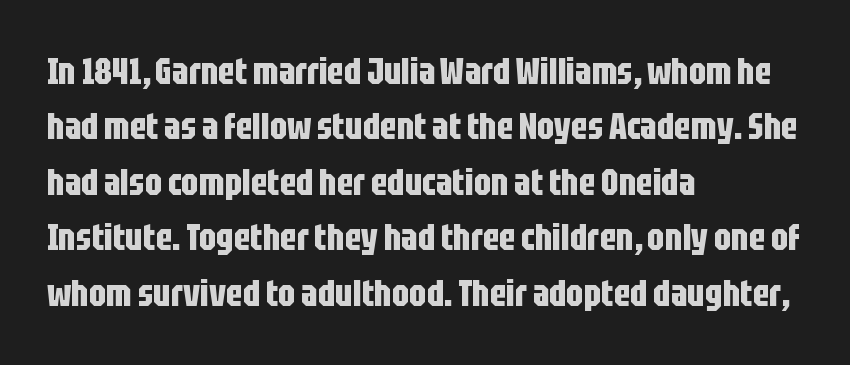
{"serif": "no", "italic": "no", "bold": "yes", "weight": "bold", "width": "condensed", "stroke_contrast": "low", "x_height": "large", "monospaced": "no", "underline": "no", "align": "left", "line_spacing": "normal", "line_spacing_ratio": 1.5, "letter_spacing": "normal", "letter_spacing_em": 0.0, "glyph_px": 37}
